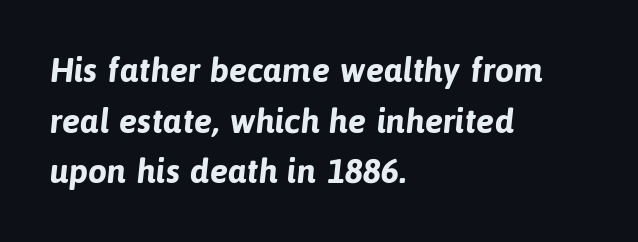
Q: Is the text bold? A: Yes.
Q: Is the typeface a serif or a sans-serif typeface? A: Sans-serif.
Q: Is the text underlined? A: No.
Q: How is the paragraph aligned? A: Left-aligned.
Q: Is the spacing between letters normal or unusually wide? A: Normal.
Q: Is the spacing between lines tight, normal or loose? A: Normal.
Q: Width (condensed, normal, or wide)? A: Normal.
Q: Stroke contrast? A: Low.
Q: x-height? A: Medium.
Q: Monospaced? A: No.
